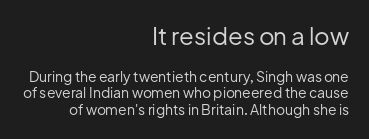
{"italic": "no", "bold": "no", "underline": "no", "align": "right", "line_spacing_ratio": 1.16, "letter_spacing": "normal", "letter_spacing_em": 0.0, "larger_block": "first", "size_ratio": 1.71, "glyph_px": 24}
